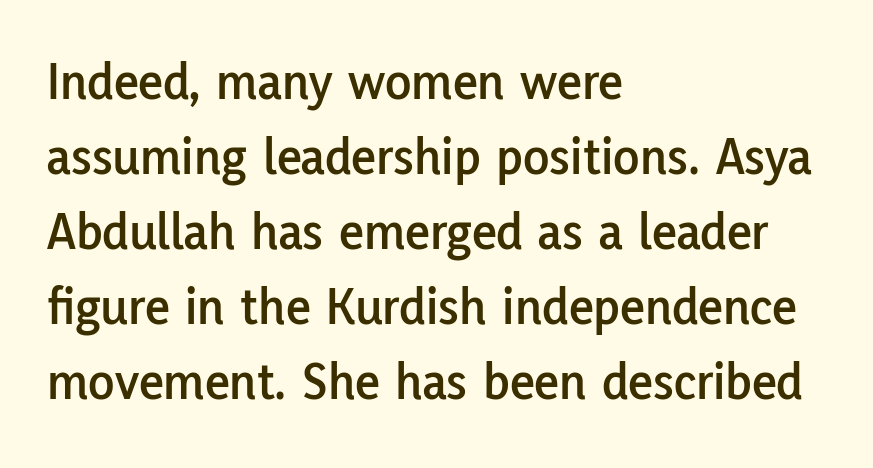
{"serif": "no", "italic": "no", "width": "normal", "stroke_contrast": "low", "x_height": "medium", "monospaced": "no", "underline": "no", "align": "left", "line_spacing": "normal", "line_spacing_ratio": 1.39, "letter_spacing": "normal", "letter_spacing_em": 0.0, "glyph_px": 54}
